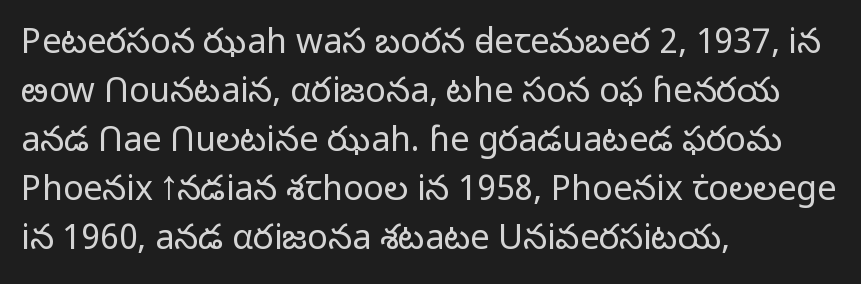
{"serif": "no", "italic": "no", "bold": "no", "weight": "light", "width": "normal", "stroke_contrast": "low", "x_height": "medium", "monospaced": "no", "underline": "no", "align": "left", "line_spacing": "normal", "line_spacing_ratio": 1.44, "letter_spacing": "normal", "letter_spacing_em": 0.0, "glyph_px": 34}
